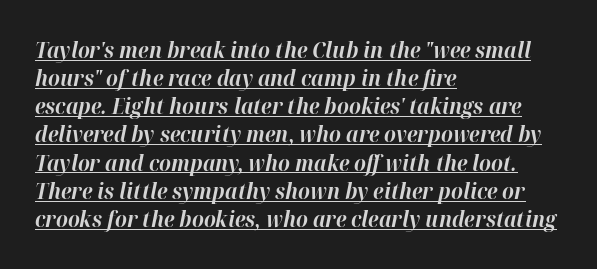
{"italic": "yes", "lean": "right", "slant_degrees": 12, "bold": "yes", "underline": "yes", "align": "left", "line_spacing": "normal", "line_spacing_ratio": 1.34, "letter_spacing": "normal", "letter_spacing_em": 0.0, "glyph_px": 21}
